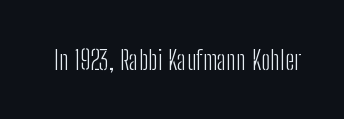
{"italic": "no", "bold": "no", "underline": "no", "letter_spacing": "normal", "letter_spacing_em": 0.0, "glyph_px": 27}
